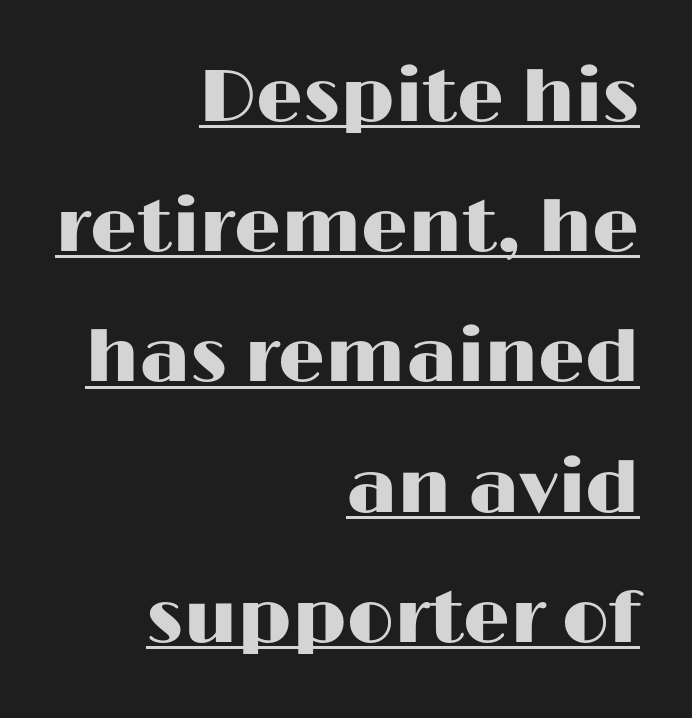
The image shows 74 px wide sans-serif type, upright; set right-aligned, line spacing 1.76x, normal letter spacing, underlined; high stroke contrast and a medium x-height.
